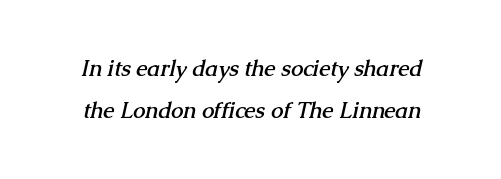
The letterforms sit shoulder to shoulder at normal distance. The foot of each line stays bare and open. Emphasis by weight is at full strength: bold.
